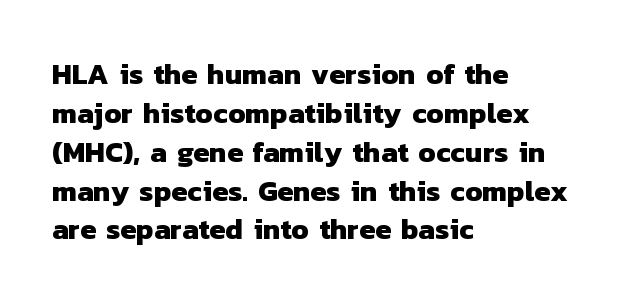
The image shows 29 px heavy sans-serif type; set left-aligned, normal line spacing (1.34x), normal letter spacing, not underlined; low stroke contrast and a medium x-height.
